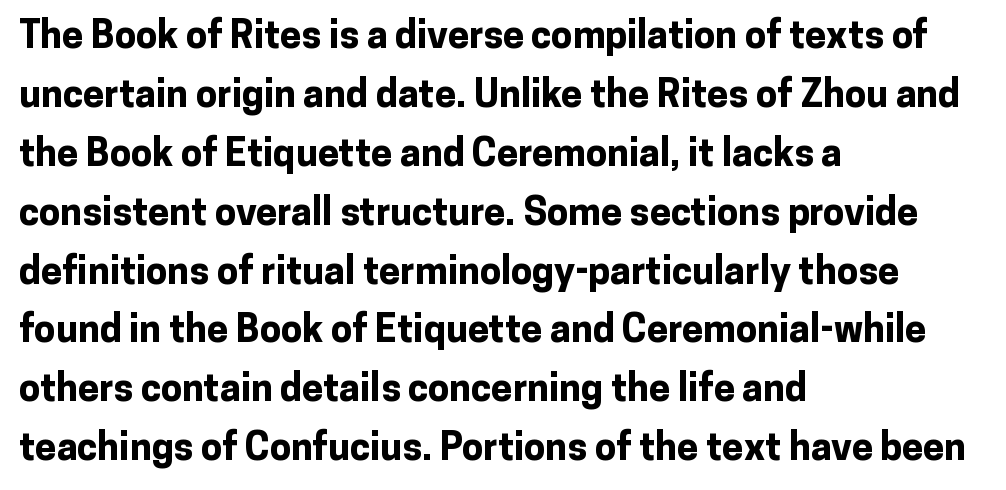
The image shows 38 px bold sans-serif type, upright; set left-aligned, normal line spacing (1.55x), normal letter spacing, not underlined; low stroke contrast and a medium x-height.
